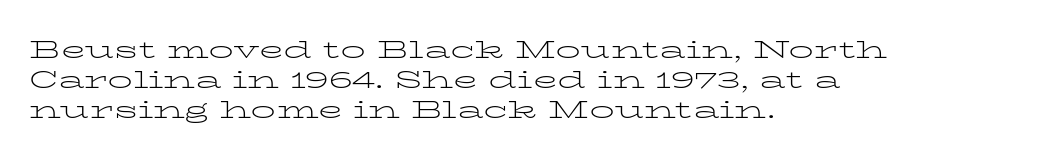
The image shows 25 px text type, upright; set left-aligned, line spacing 1.2x, normal letter spacing, not underlined.
